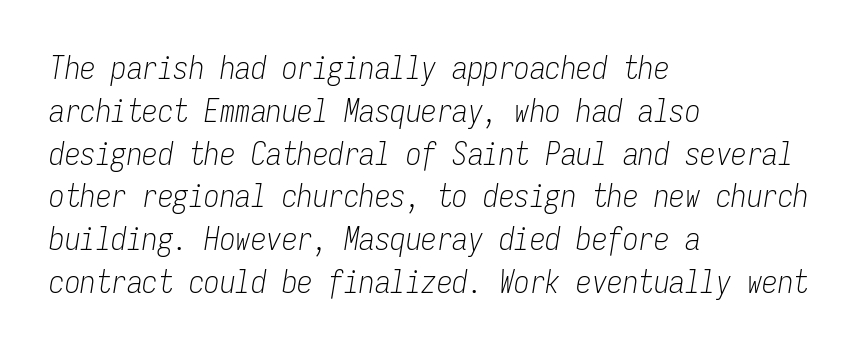
Line starts are locked; line ends wander. The lettering tilts uniformly, giving the passage an italic look. The space beneath each line is pristine and unruled. No extra tracking has been applied to these lines. Compared with typical paragraphs, the rows here are spaced about the same. Heaviness? Minimal to ordinary, like unemphasized prose.
